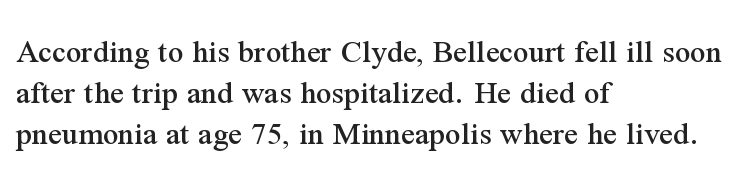
Q: Is the text italic (slanted)? A: No, it is upright.
Q: Is the typeface a serif or a sans-serif typeface? A: Serif.
Q: Is the text underlined? A: No.
Q: How is the paragraph aligned? A: Left-aligned.
Q: Is the spacing between letters normal or unusually wide? A: Normal.
Q: Width (condensed, normal, or wide)? A: Normal.
Q: Stroke contrast? A: Medium.
Q: x-height? A: Medium.
Q: Monospaced? A: No.
